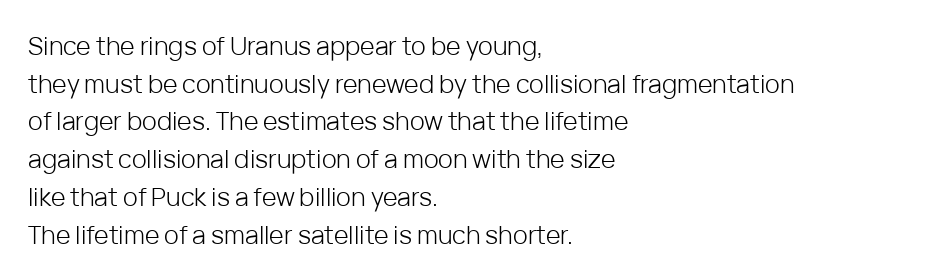
The face used here is rendered with its standard letterfit. Just letters on the line, the space beneath them empty. Caption: face not bold, strokes unweighted. Line spacing here is normal.
